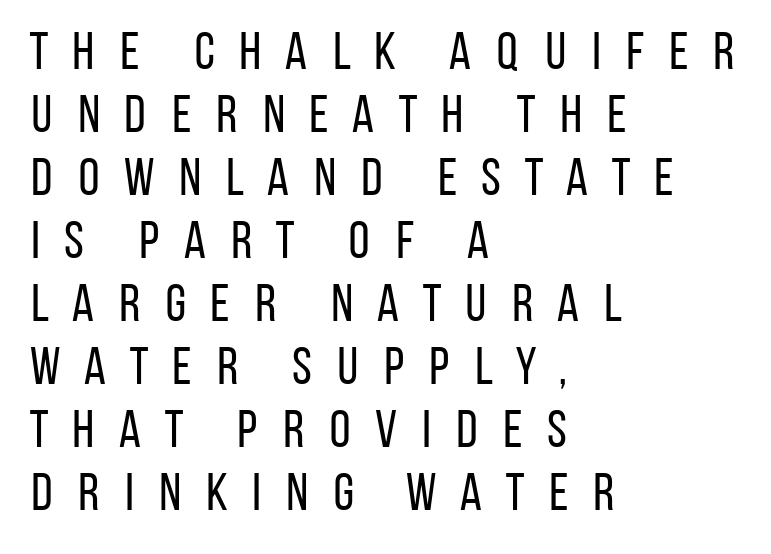
{"serif": "no", "italic": "no", "bold": "no", "weight": "regular", "width": "condensed", "stroke_contrast": "low", "x_height": "large", "monospaced": "no", "underline": "no", "align": "left", "line_spacing_ratio": 1.19, "letter_spacing": "wide", "letter_spacing_em": 0.41, "glyph_px": 53}
